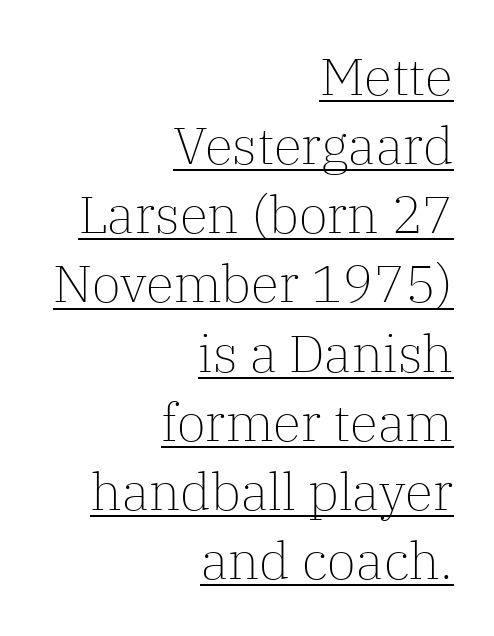
The image shows 52 px light serif type, upright; set right-aligned, normal line spacing (1.33x), normal letter spacing, underlined; low stroke contrast and a medium x-height.
